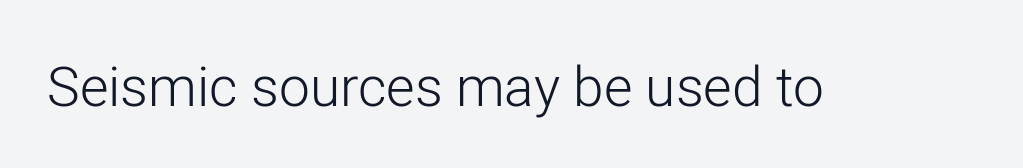
Think of a printed novel: that variable character pitch is what you see here. The typesetting does not lean heavy: it is not bold. A sans-serif font was chosen for this passage. Rendered with straight, roman letterforms. Caption: standard tracking, unaltered.
